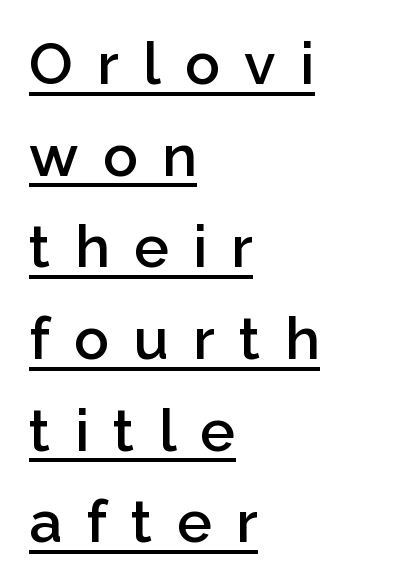
Letterform terminals end flat and unadorned throughout the passage. A classic flush-left, rag-right setting is used for this passage. In terms of weight, the rendering is demibold, just under bold. The rendered words wear a rule along their underside. The type is letterspaced generously, with wide tracking. The rendering uses natural spacing where letterforms have individual widths.
